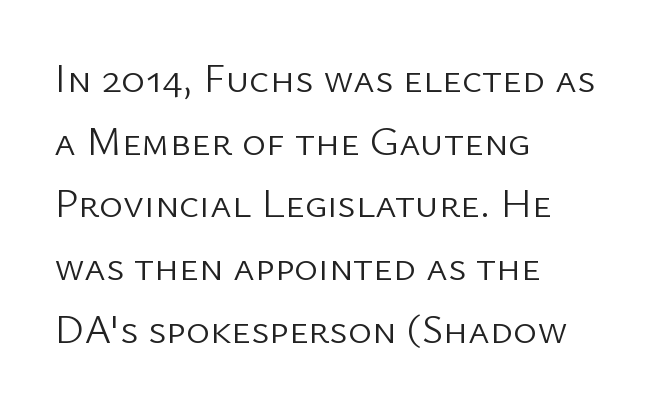
{"serif": "no", "italic": "no", "bold": "no", "weight": "light", "width": "normal", "stroke_contrast": "low", "x_height": "medium", "monospaced": "no", "underline": "no", "align": "left", "line_spacing": "normal", "line_spacing_ratio": 1.53, "letter_spacing": "normal", "letter_spacing_em": 0.0, "glyph_px": 41}
